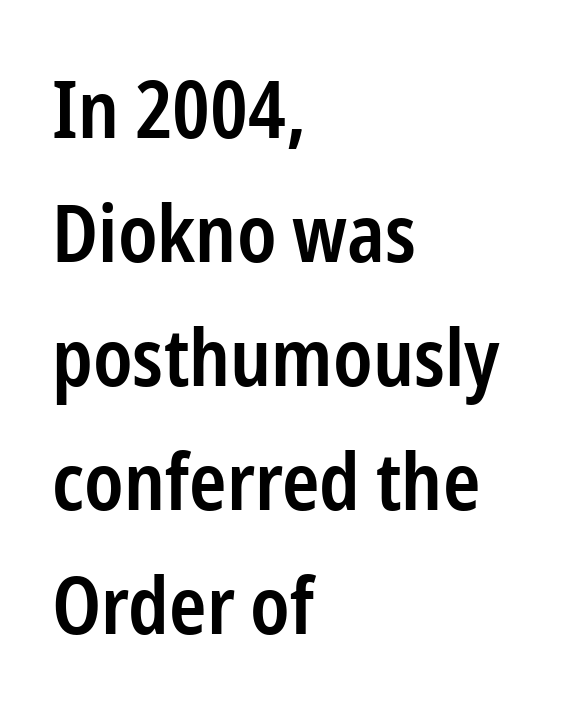
The image shows 80 px semibold, condensed sans-serif type, upright; set left-aligned, normal line spacing (1.55x), normal letter spacing, not underlined; low stroke contrast and a medium x-height.
